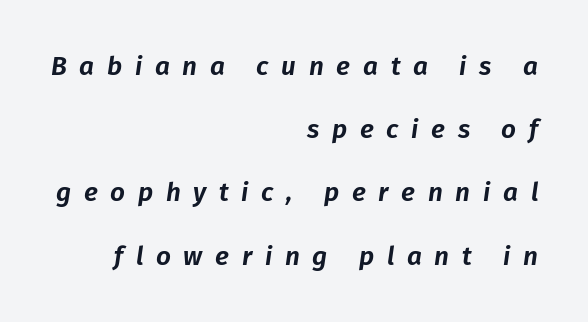
The image shows 26 px text type, italic (leaning right); set right-aligned, loose line spacing (2.43x), unusually wide letter spacing (+0.49 em), not underlined.
